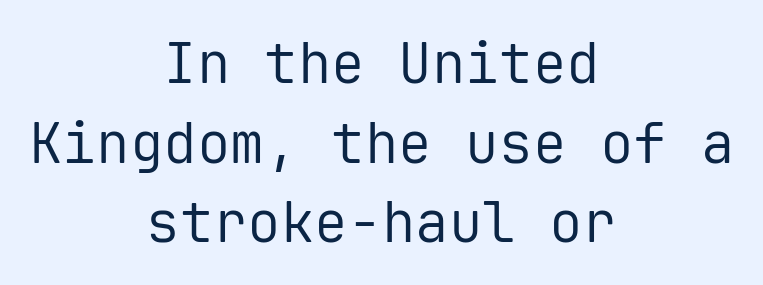
Q: Is the text bold? A: No.
Q: Is the text italic (slanted)? A: No, it is upright.
Q: Is the typeface a serif or a sans-serif typeface? A: Sans-serif.
Q: Is the text underlined? A: No.
Q: How is the paragraph aligned? A: Centered.
Q: Is the spacing between letters normal or unusually wide? A: Normal.
Q: Is the spacing between lines tight, normal or loose? A: Normal.
Q: Width (condensed, normal, or wide)? A: Normal.
Q: Stroke contrast? A: Low.
Q: x-height? A: Medium.
Q: Monospaced? A: Yes.
